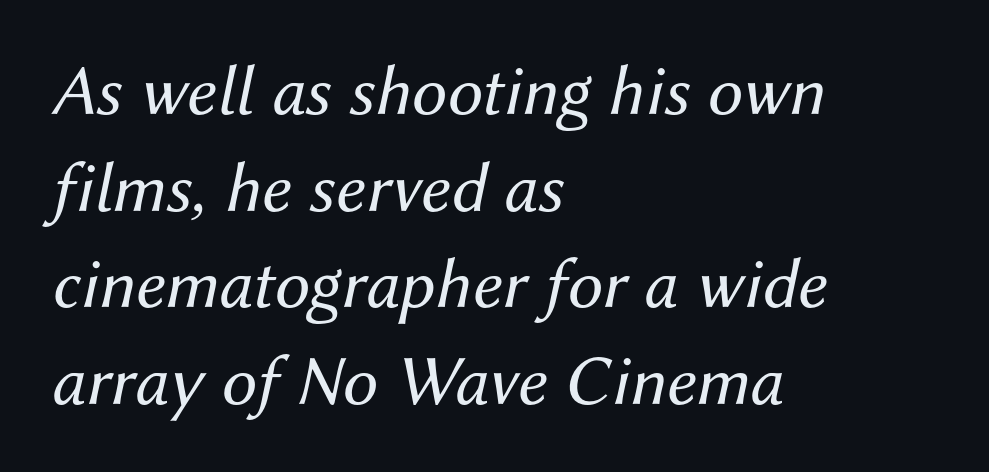
{"italic": "yes", "lean": "right", "slant_degrees": 12, "bold": "no", "weight": "regular", "width": "normal", "stroke_contrast": "medium", "x_height": "medium", "monospaced": "no", "underline": "no", "align": "left", "line_spacing": "normal", "line_spacing_ratio": 1.36, "letter_spacing": "normal", "letter_spacing_em": 0.0, "glyph_px": 71}
